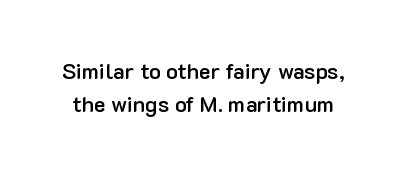
Q: Is the text bold? A: Semi-bold.
Q: Is the text italic (slanted)? A: No, it is upright.
Q: Is the text underlined? A: No.
Q: Is the spacing between letters normal or unusually wide? A: Normal.
Q: Is the spacing between lines tight, normal or loose? A: Normal.
